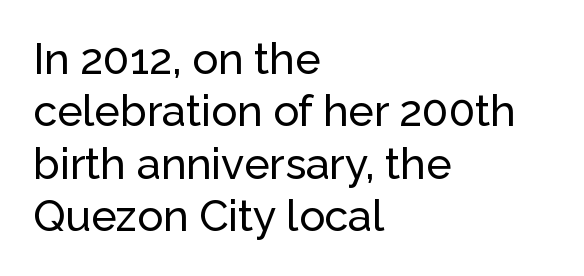
The letters advance in unequal steps, a hallmark of proportional type. Ascenders rise straight up at ninety degrees. Font category for this specimen: sans-serif. The lines in this sample share a left origin and differ only in where they stop. Underlining? Definitely not there. What stands out about the letter spacing? Nothing — it is the standard amount.
